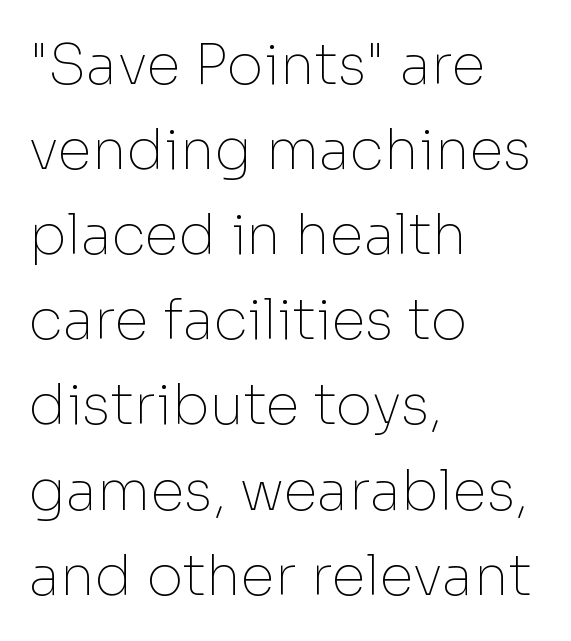
{"serif": "no", "italic": "no", "bold": "no", "weight": "thin", "width": "normal", "stroke_contrast": "low", "x_height": "medium", "monospaced": "no", "underline": "no", "align": "left", "line_spacing": "normal", "line_spacing_ratio": 1.52, "letter_spacing": "normal", "letter_spacing_em": 0.0, "glyph_px": 56}
